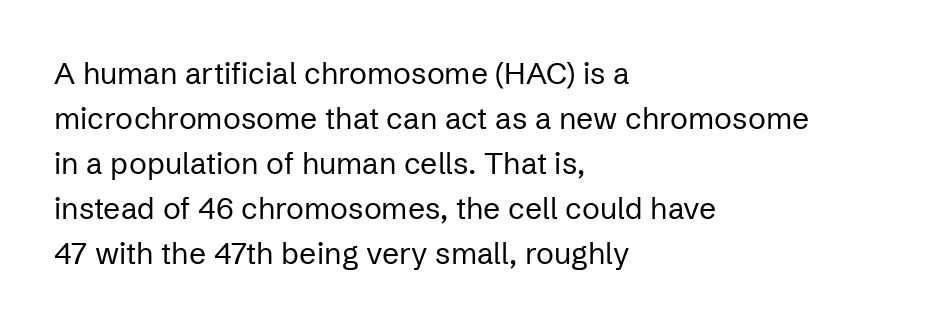
Q: Is the text bold? A: No.
Q: Is the text italic (slanted)? A: No, it is upright.
Q: Is the typeface a serif or a sans-serif typeface? A: Sans-serif.
Q: Is the text underlined? A: No.
Q: How is the paragraph aligned? A: Left-aligned.
Q: Is the spacing between letters normal or unusually wide? A: Normal.
Q: Is the spacing between lines tight, normal or loose? A: Normal.
Q: Width (condensed, normal, or wide)? A: Normal.
Q: Stroke contrast? A: Low.
Q: x-height? A: Medium.
Q: Monospaced? A: No.
